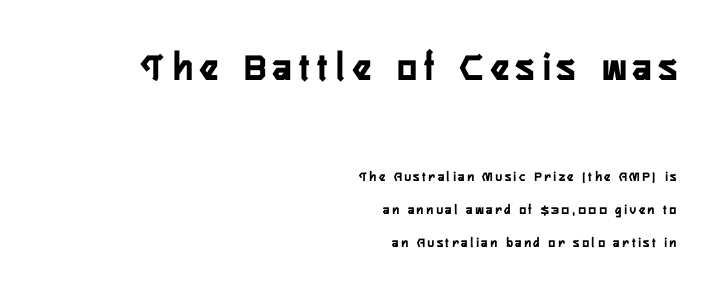
Q: Is the text bold? A: Yes.
Q: Is the text italic (slanted)? A: No, it is upright.
Q: Is the typeface a serif or a sans-serif typeface? A: Sans-serif.
Q: Is the text underlined? A: No.
Q: How is the paragraph aligned? A: Right-aligned.
Q: Is the spacing between letters normal or unusually wide? A: Unusually wide.
Q: Is the spacing between lines tight, normal or loose? A: Loose.
Q: Which block of text is set in a larger size, the first (top) or the second (bottom)? A: The first (top) one.
Q: Width (condensed, normal, or wide)? A: Condensed.
Q: Stroke contrast? A: Low.
Q: x-height? A: Medium.
Q: Monospaced? A: No.
